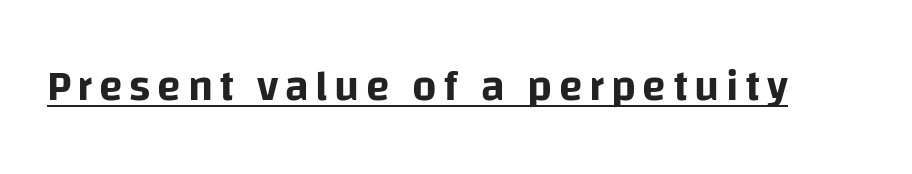
The image shows 43 px sans-serif type, upright; set underlined; low stroke contrast and a large x-height.
